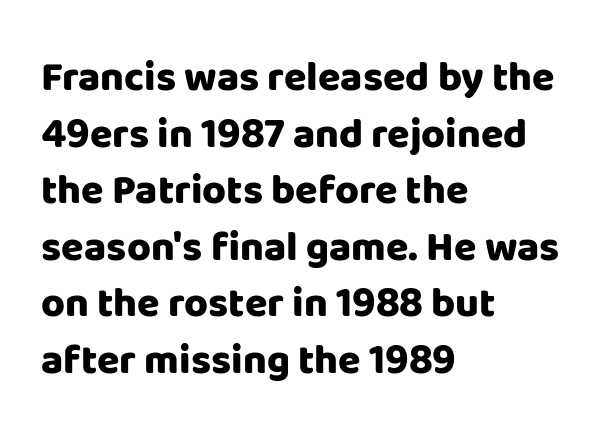
Q: Is the text bold? A: Yes.
Q: Is the text italic (slanted)? A: No, it is upright.
Q: Is the typeface a serif or a sans-serif typeface? A: Sans-serif.
Q: Is the text underlined? A: No.
Q: How is the paragraph aligned? A: Left-aligned.
Q: Is the spacing between letters normal or unusually wide? A: Normal.
Q: Is the spacing between lines tight, normal or loose? A: Normal.
Q: Width (condensed, normal, or wide)? A: Normal.
Q: Stroke contrast? A: Low.
Q: x-height? A: Large.
Q: Monospaced? A: No.
